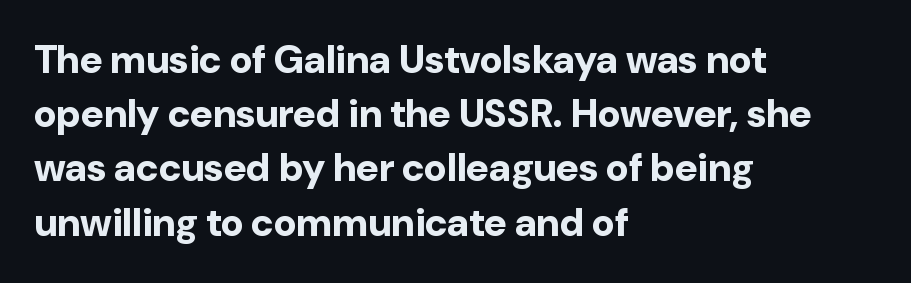
{"serif": "no", "italic": "no", "bold": "yes", "weight": "bold", "width": "normal", "stroke_contrast": "low", "x_height": "medium", "monospaced": "no", "underline": "no", "align": "left", "line_spacing": "normal", "line_spacing_ratio": 1.39, "letter_spacing": "normal", "letter_spacing_em": 0.0, "glyph_px": 39}
